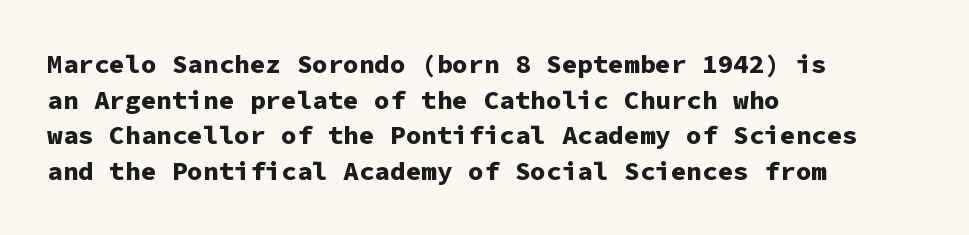
{"italic": "no", "bold": "yes", "underline": "no", "align": "left", "line_spacing": "normal", "line_spacing_ratio": 1.37, "letter_spacing": "normal", "letter_spacing_em": 0.0, "glyph_px": 26}
